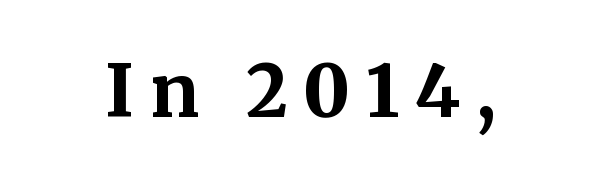
{"serif": "yes", "italic": "no", "bold": "yes", "weight": "bold", "width": "normal", "stroke_contrast": "medium", "x_height": "medium", "monospaced": "no", "underline": "no", "letter_spacing": "wide", "letter_spacing_em": 0.22, "glyph_px": 71}
